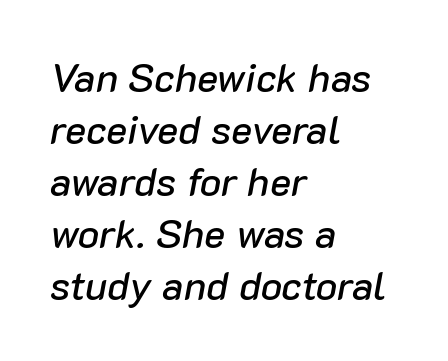
The image shows 40 px text type, italic (leaning right); set left-aligned, normal line spacing (1.3x), normal letter spacing, not underlined; low stroke contrast and a medium x-height.
